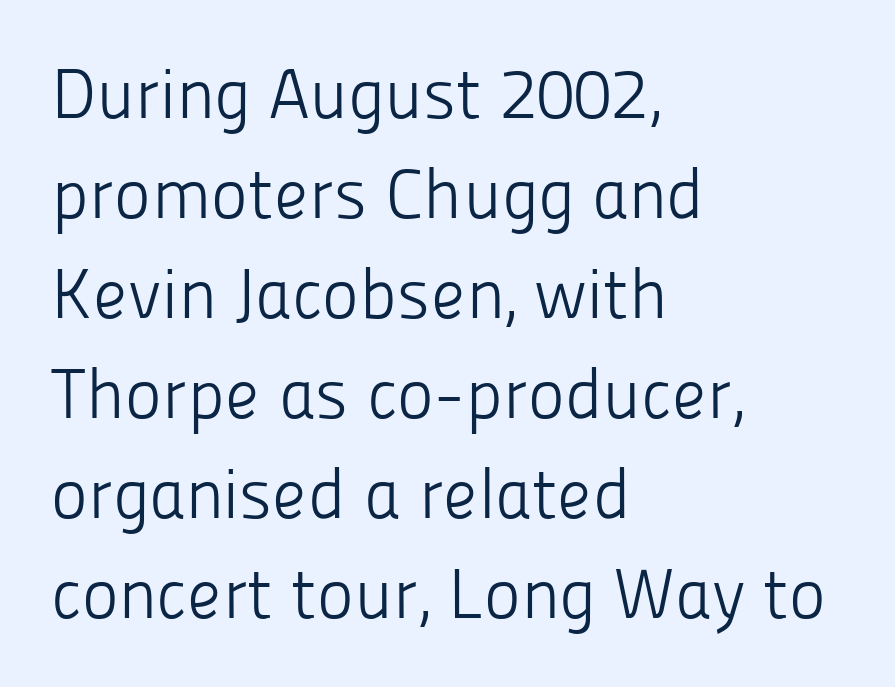
The image shows 70 px light sans-serif type, upright; set left-aligned, normal line spacing (1.43x), normal letter spacing, not underlined; low stroke contrast and a medium x-height.
